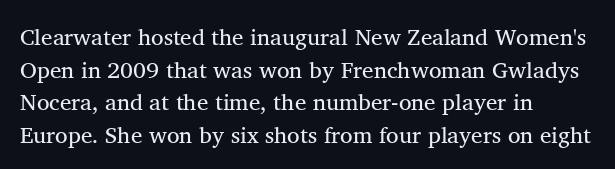
{"bold": "no", "underline": "no", "align": "left", "line_spacing": "normal", "line_spacing_ratio": 1.42, "letter_spacing": "normal", "letter_spacing_em": 0.0, "glyph_px": 23}
